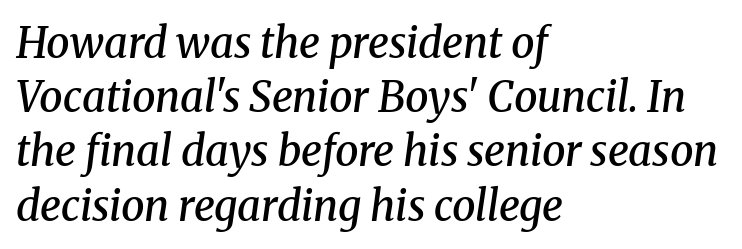
The image shows 42 px semibold serif type, italic (leaning right); set left-aligned, normal line spacing (1.29x), normal letter spacing, not underlined; medium stroke contrast and a medium x-height.
